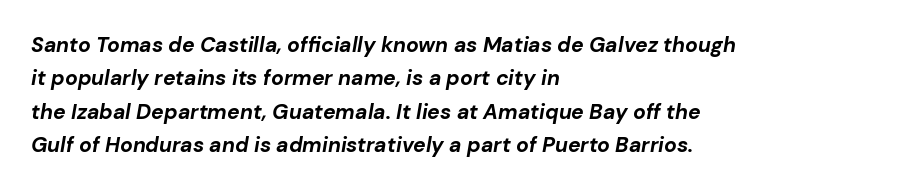
{"italic": "yes", "lean": "right", "slant_degrees": 10, "bold": "yes", "underline": "no", "align": "left", "line_spacing": "normal", "line_spacing_ratio": 1.59, "letter_spacing": "normal", "letter_spacing_em": 0.0, "glyph_px": 21}
